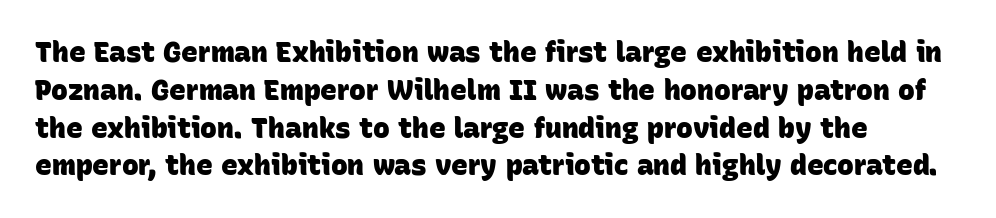
{"serif": "no", "bold": "yes", "weight": "heavy", "width": "normal", "stroke_contrast": "low", "x_height": "large", "monospaced": "no", "underline": "no", "align": "left", "line_spacing": "normal", "line_spacing_ratio": 1.35, "letter_spacing": "normal", "letter_spacing_em": 0.0, "glyph_px": 28}
